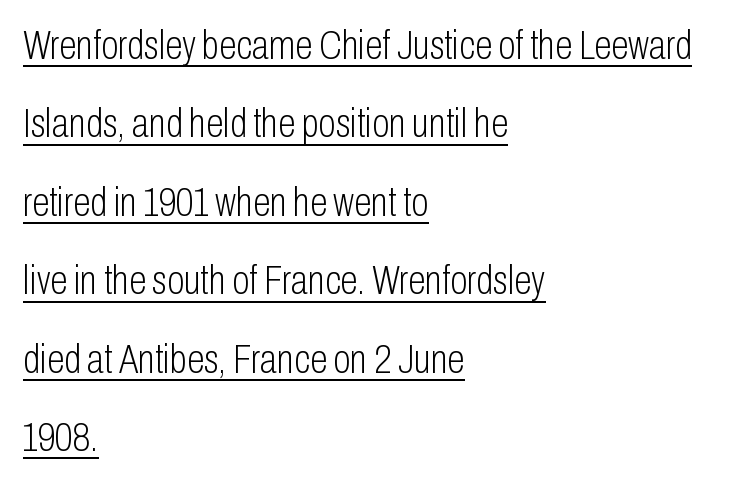
The rendering uses a large line-height, opening up the rows. Character widths vary here, with narrow letters taking less room than wide ones. Is the type heavy? It reads as light-to-regular instead. The font family rendered here belongs to the sans-serif group. The string is rendered with underlining switched on.
